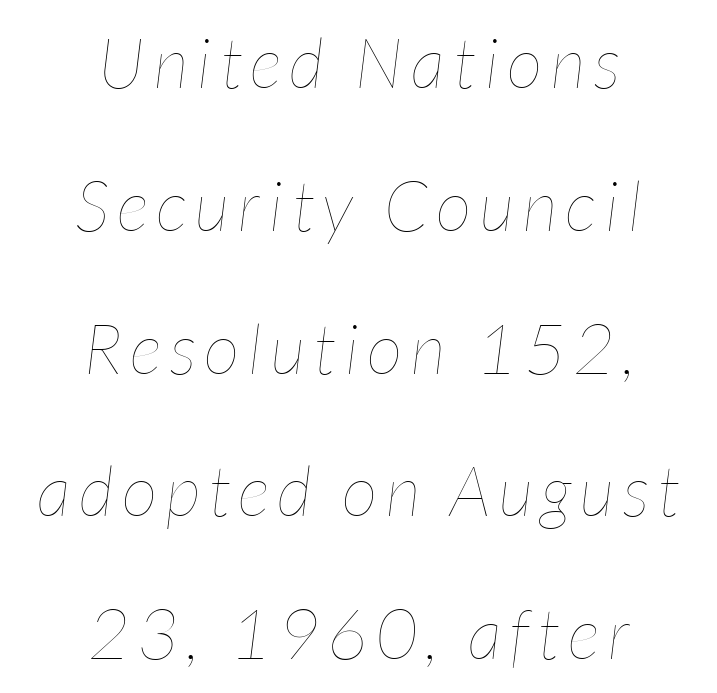
Q: Is the text bold? A: No.
Q: Is the text italic (slanted)? A: Yes, it leans right by about 7 degrees.
Q: Is the text underlined? A: No.
Q: How is the paragraph aligned? A: Centered.
Q: Is the spacing between lines tight, normal or loose? A: Loose.
Q: Width (condensed, normal, or wide)? A: Condensed.
Q: Stroke contrast? A: Low.
Q: x-height? A: Medium.
Q: Monospaced? A: No.
